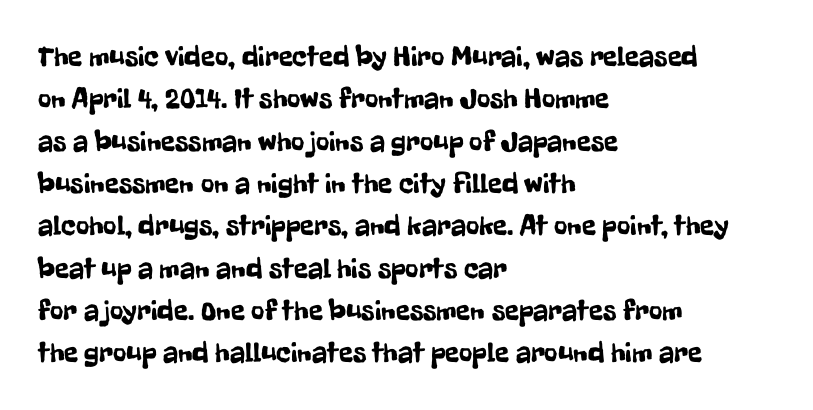
{"serif": "no", "italic": "no", "width": "condensed", "stroke_contrast": "low", "x_height": "medium", "monospaced": "no", "underline": "no", "align": "left", "line_spacing": "normal", "line_spacing_ratio": 1.46, "letter_spacing": "normal", "letter_spacing_em": 0.0, "glyph_px": 29}
